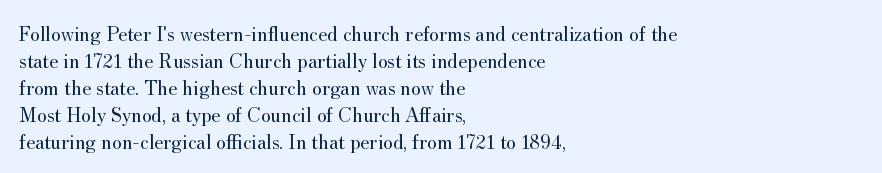
These lines keep a tight, regular rhythm from letter to letter. The rows are spaced the way most documents space them. Nothing heavy about these letters — not bold at all. A roman cut, with each character standing at attention. Check under the words: just untouched page. All the whitespace from short lines collects on the right.
